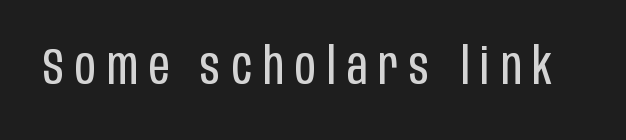
Q: Is the text bold? A: No.
Q: Is the text italic (slanted)? A: No, it is upright.
Q: Is the typeface a serif or a sans-serif typeface? A: Sans-serif.
Q: Is the text underlined? A: No.
Q: Is the spacing between letters normal or unusually wide? A: Unusually wide.
Q: Width (condensed, normal, or wide)? A: Condensed.
Q: Stroke contrast? A: Low.
Q: x-height? A: Large.
Q: Monospaced? A: No.
